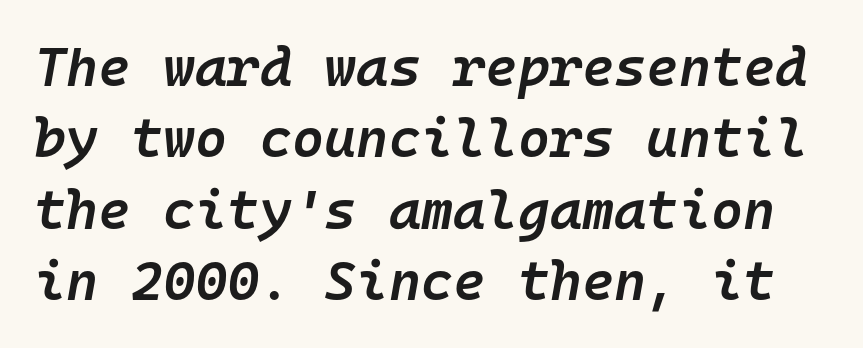
The image shows 55 px semibold type, italic (leaning right), monospaced; set normal line spacing (1.3x), normal letter spacing, not underlined; low stroke contrast and a medium x-height.
